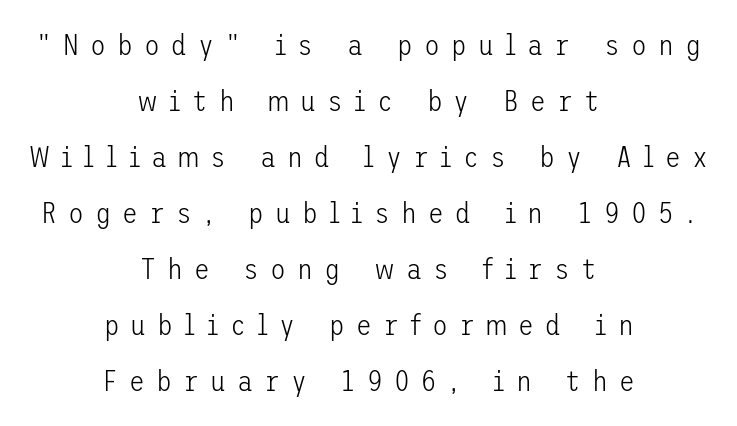
Q: Is the text bold? A: No.
Q: Is the text italic (slanted)? A: No, it is upright.
Q: Is the typeface a serif or a sans-serif typeface? A: Sans-serif.
Q: Is the text underlined? A: No.
Q: How is the paragraph aligned? A: Centered.
Q: Is the spacing between letters normal or unusually wide? A: Unusually wide.
Q: Is the spacing between lines tight, normal or loose? A: Loose.
Q: Width (condensed, normal, or wide)? A: Normal.
Q: Stroke contrast? A: Low.
Q: x-height? A: Medium.
